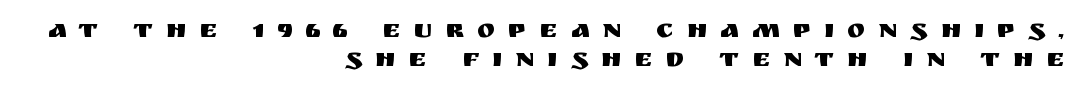
The image shows 27 px text type, upright; set right-aligned, tight line spacing (1.08x), unusually wide letter spacing (+0.48 em), not underlined.
